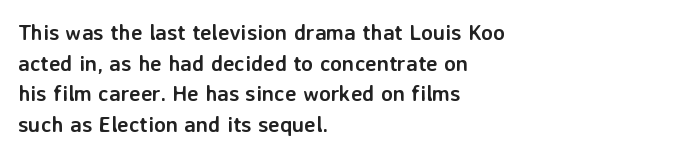
Q: Is the text bold? A: Yes.
Q: Is the text italic (slanted)? A: No, it is upright.
Q: Is the text underlined? A: No.
Q: How is the paragraph aligned? A: Left-aligned.
Q: Is the spacing between letters normal or unusually wide? A: Normal.
Q: Is the spacing between lines tight, normal or loose? A: Normal.
